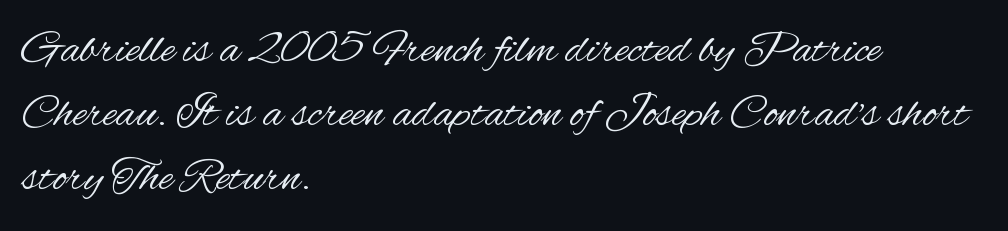
Default kerning and tracking; the words read as compact shapes. No feet cap the strokes, marking this as sans-serif type. Plain, unruled lines of type. Spacing verdict: proportional, widths tailored to each character. Each stroke keeps to a modest, everyday thickness or less.
